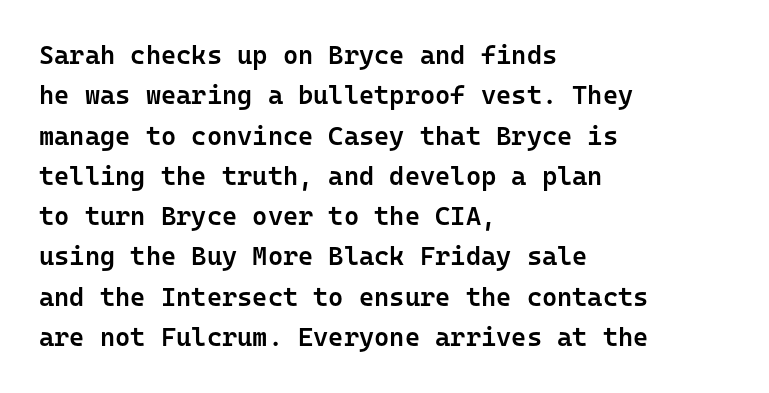
Q: Is the text bold? A: Semi-bold.
Q: Is the text italic (slanted)? A: No, it is upright.
Q: Is the text underlined? A: No.
Q: How is the paragraph aligned? A: Left-aligned.
Q: Is the spacing between letters normal or unusually wide? A: Normal.
Q: Is the spacing between lines tight, normal or loose? A: Normal.
